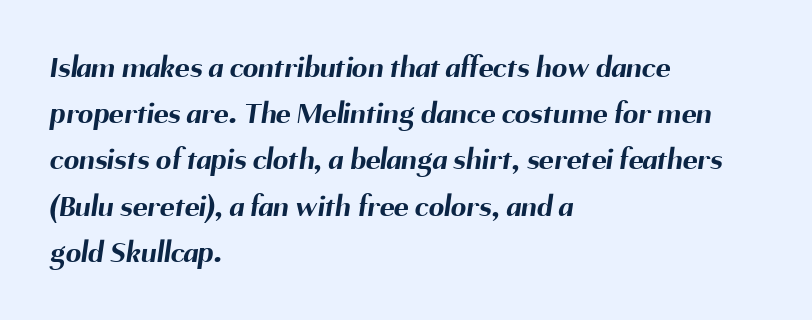
The image shows 31 px bold sans-serif type; set left-aligned, normal line spacing (1.49x), normal letter spacing, not underlined; medium stroke contrast and a medium x-height.
